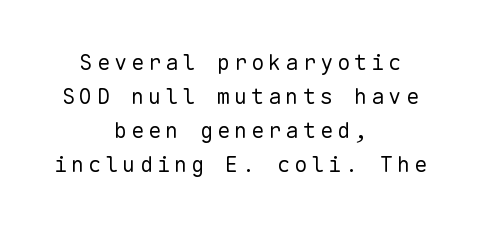
{"italic": "no", "bold": "no", "underline": "no", "align": "center", "line_spacing": "normal", "line_spacing_ratio": 1.55, "glyph_px": 22}
